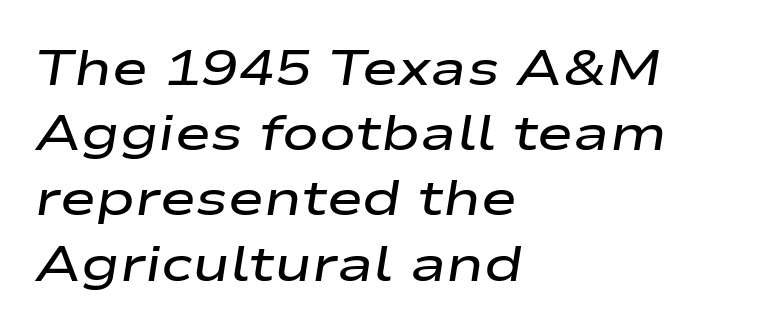
Its strokes are somewhat broadened, the hallmark of semibold type. Underline: absent. These lines are set flush left with a ragged right edge. Slanted lettering throughout. The passage shown has conventional tracking throughout. Does the leading feel generous? No, just average.
